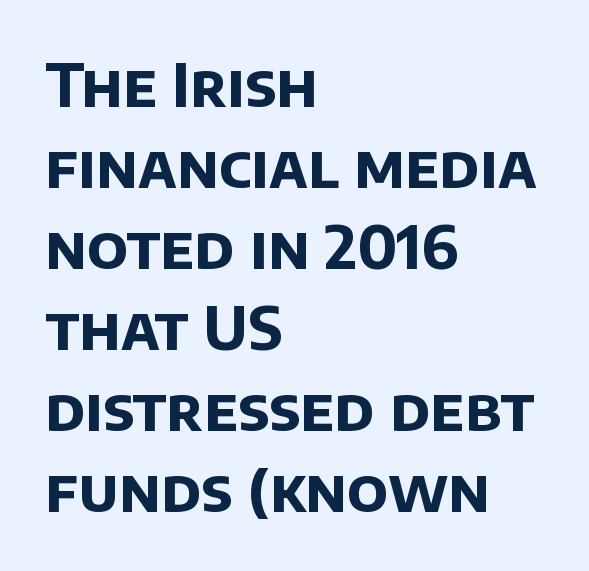
Q: Is the text bold? A: Yes.
Q: Is the typeface a serif or a sans-serif typeface? A: Sans-serif.
Q: Is the text underlined? A: No.
Q: How is the paragraph aligned? A: Left-aligned.
Q: Is the spacing between letters normal or unusually wide? A: Normal.
Q: Is the spacing between lines tight, normal or loose? A: Normal.
Q: Width (condensed, normal, or wide)? A: Normal.
Q: Stroke contrast? A: Low.
Q: x-height? A: Large.
Q: Monospaced? A: No.
